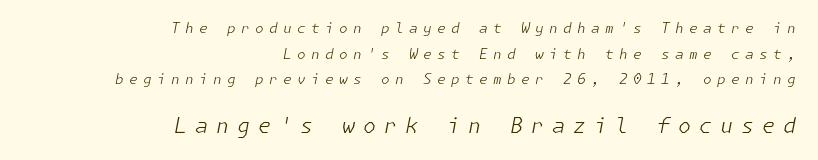
Which chunk is bigger? The second one — the bottom block dwarfs the top. Would a proofreader flag this as italicized? Yes. Tracking here is generous; glyphs stand well apart from one another. Is this a heavy cut? Hardly; it is regular or lighter.
